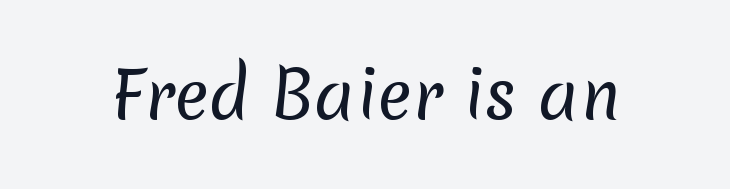
Q: Is the text bold? A: No.
Q: Is the typeface a serif or a sans-serif typeface? A: Sans-serif.
Q: Is the text underlined? A: No.
Q: Is the spacing between letters normal or unusually wide? A: Normal.
Q: Width (condensed, normal, or wide)? A: Normal.
Q: Stroke contrast? A: Low.
Q: x-height? A: Medium.
Q: Monospaced? A: No.
